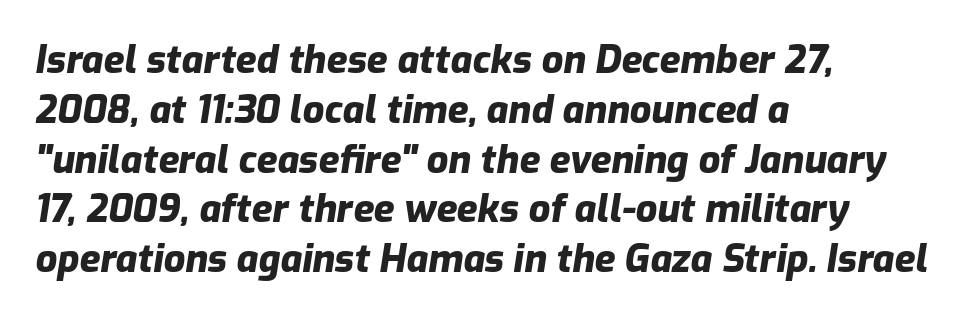
Successive baselines arrive at the customary interval. The glyphs look as if they've been sheared to an angle. The strip under each line holds only bare page. Heft: maximum for text — a bold. Between one letter and the next there's only the usual sliver of space. Each line starts at the same left margin while the right side varies.
